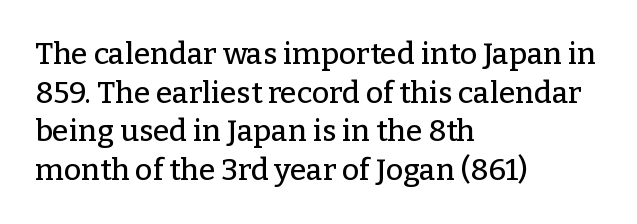
{"serif": "yes", "italic": "no", "width": "normal", "stroke_contrast": "low", "x_height": "medium", "monospaced": "no", "underline": "no", "align": "left", "line_spacing": "normal", "line_spacing_ratio": 1.29, "letter_spacing": "normal", "letter_spacing_em": 0.0, "glyph_px": 30}
